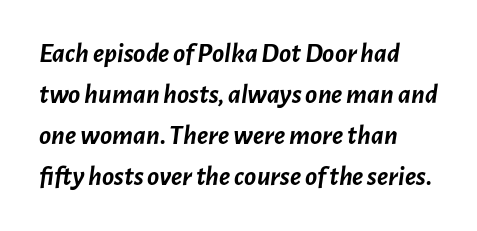
Q: Is the text bold? A: Yes.
Q: Is the text italic (slanted)? A: Yes, it leans right by about 7 degrees.
Q: Is the text underlined? A: No.
Q: How is the paragraph aligned? A: Left-aligned.
Q: Is the spacing between letters normal or unusually wide? A: Normal.
Q: Is the spacing between lines tight, normal or loose? A: Normal.
Q: Width (condensed, normal, or wide)? A: Normal.
Q: Stroke contrast? A: Low.
Q: x-height? A: Medium.
Q: Monospaced? A: No.
